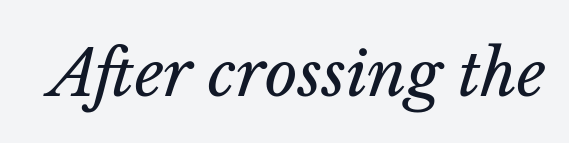
{"italic": "yes", "lean": "right", "slant_degrees": 14, "bold": "no", "weight": "regular", "width": "normal", "stroke_contrast": "low", "x_height": "medium", "monospaced": "no", "underline": "no", "letter_spacing": "normal", "letter_spacing_em": 0.0, "glyph_px": 63}
